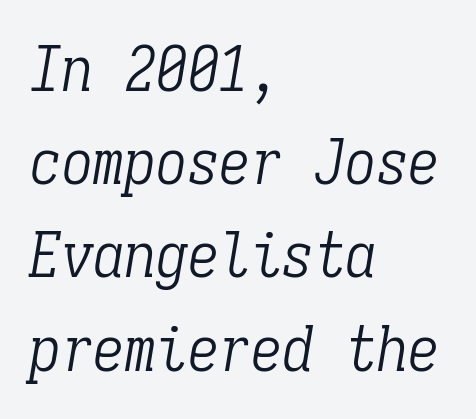
The image shows 63 px light, condensed serif type, italic (leaning right), monospaced; set left-aligned, normal line spacing (1.48x), normal letter spacing, not underlined; low stroke contrast and a medium x-height.
